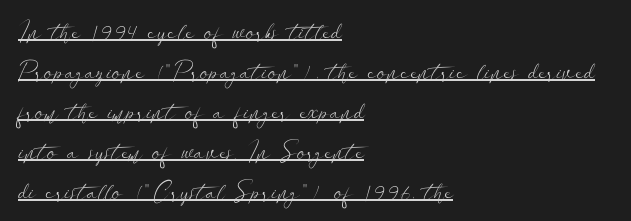
The rendering uses a moderate line-height, typical for paragraphs. What decoration does the sample have? An underline. Leftover space on each line is placed entirely after the last word. The tracking reads as untouched default to a designer's eye. Weight class: somewhere from thin through regular.
